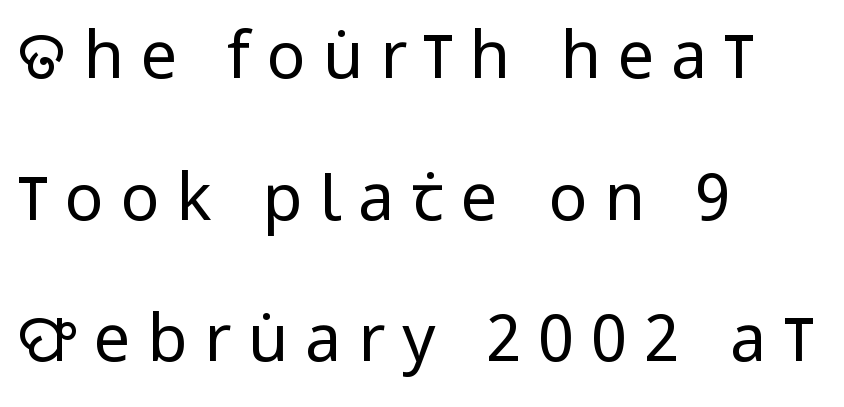
The image shows 65 px regular-weight, condensed sans-serif type, upright; set left-aligned, loose line spacing (2.18x), unusually wide letter spacing (+0.26 em), not underlined; low stroke contrast and a large x-height.
